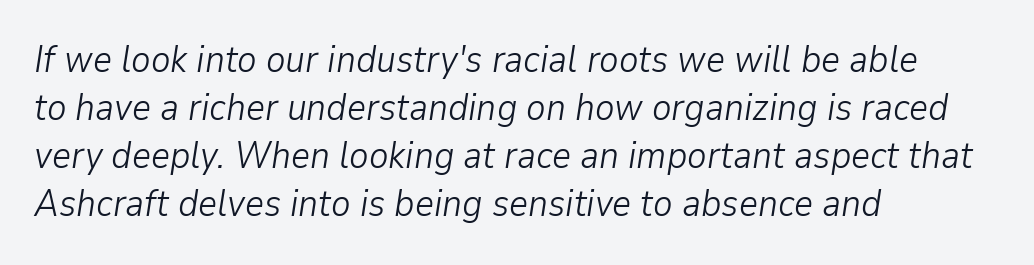
The image shows 37 px light type, italic (leaning right); set left-aligned, normal line spacing (1.3x), normal letter spacing, not underlined; low stroke contrast and a medium x-height.
